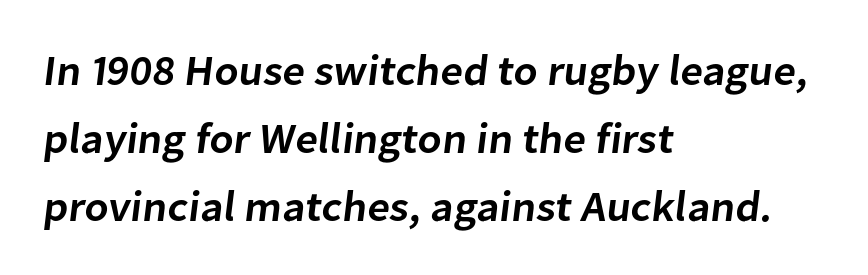
The glyphs have the mass of a demibold cut, below bold. The space between consecutive lines is moderate. Which margin do the lines hug? The left one — the right edge is uneven. Nothing unusual about the tracking: characters are spaced as the font intends. Nobody drew a line under any word here. The passage shown is typed in a proportional face where columns would drift.
